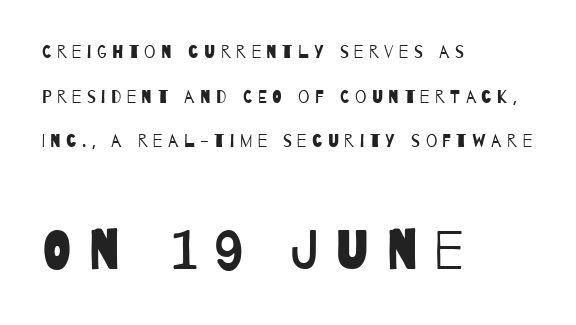
The image shows 55 px regular-weight, condensed sans-serif type; set left-aligned, loose line spacing (2.48x), unusually wide letter spacing (+0.3 em), not underlined; the second (bottom) block is 3.06x larger; low stroke contrast and a large x-height.
